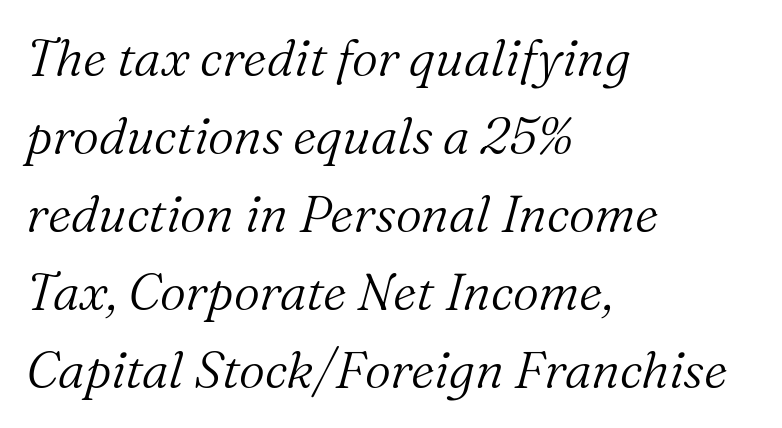
The strokes are not fattened; the text isn't bold. The letterforms sit shoulder to shoulder at normal distance. Looking at the ascenders, they clearly lean. Note the varied advance widths — an 'i' is clearly narrower than an 'm'. The zone under the glyphs is completely vacant.
